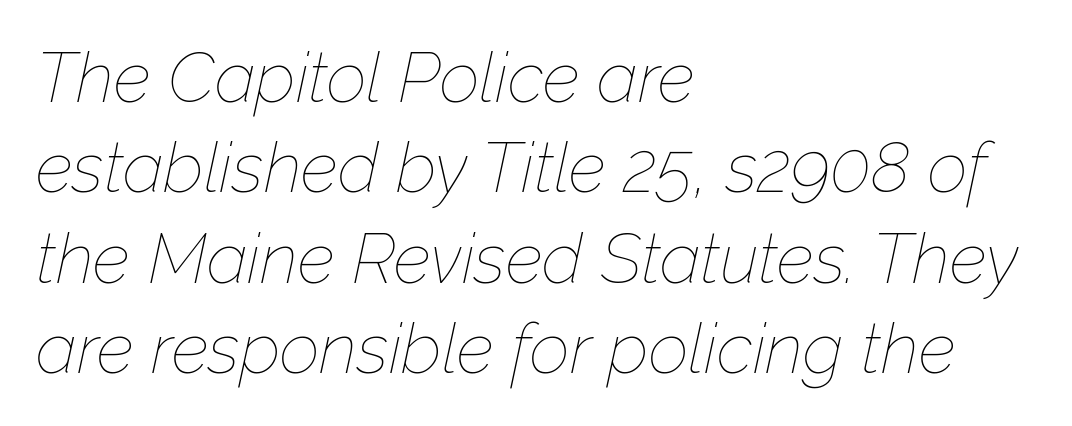
The image shows 70 px thin type, italic (leaning right); set left-aligned, normal line spacing (1.29x), normal letter spacing, not underlined; low stroke contrast and a medium x-height.
